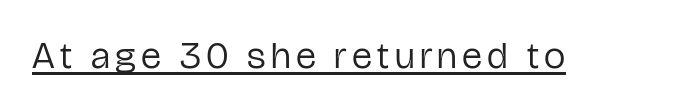
The image shows 38 px regular-weight, condensed sans-serif type, upright; set underlined; low stroke contrast and a medium x-height.
